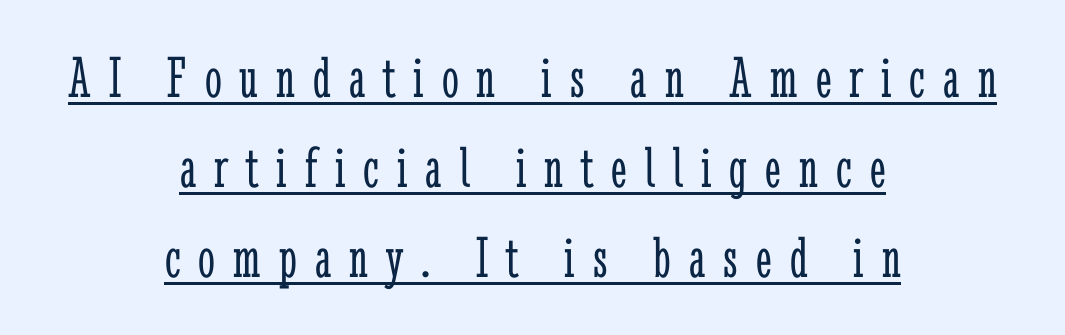
The image shows 60 px light, condensed serif type, upright; set centered, normal line spacing (1.5x), unusually wide letter spacing (+0.3 em), underlined; low stroke contrast and a medium x-height.
